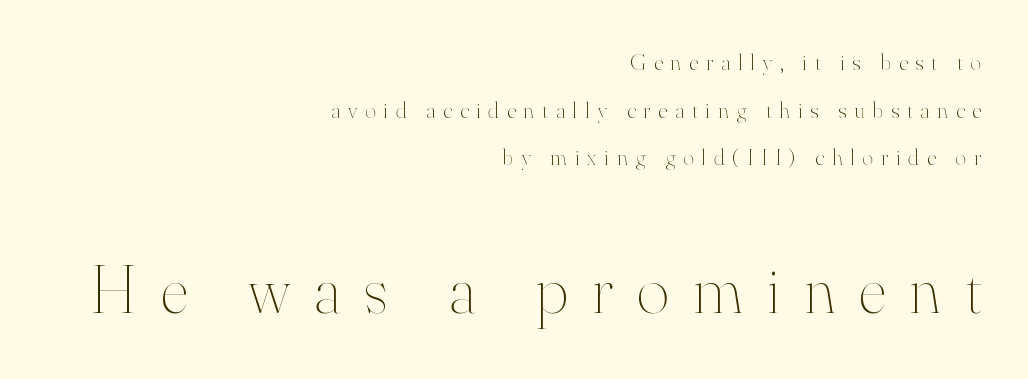
Q: Is the text bold? A: No.
Q: Is the text italic (slanted)? A: No, it is upright.
Q: Is the text underlined? A: No.
Q: How is the paragraph aligned? A: Right-aligned.
Q: Is the spacing between letters normal or unusually wide? A: Unusually wide.
Q: Is the spacing between lines tight, normal or loose? A: Loose.
Q: Which block of text is set in a larger size, the first (top) or the second (bottom)? A: The second (bottom) one.
Q: Width (condensed, normal, or wide)? A: Normal.
Q: Stroke contrast? A: High.
Q: x-height? A: Small.
Q: Monospaced? A: No.
